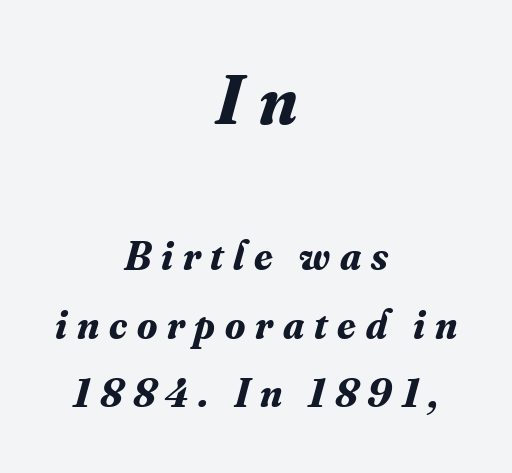
Q: Is the text bold? A: Yes.
Q: Is the text italic (slanted)? A: Yes, it leans right by about 16 degrees.
Q: Is the typeface a serif or a sans-serif typeface? A: Serif.
Q: Is the text underlined? A: No.
Q: How is the paragraph aligned? A: Centered.
Q: Is the spacing between letters normal or unusually wide? A: Unusually wide.
Q: Is the spacing between lines tight, normal or loose? A: Normal.
Q: Which block of text is set in a larger size, the first (top) or the second (bottom)? A: The first (top) one.
Q: Width (condensed, normal, or wide)? A: Normal.
Q: Stroke contrast? A: Medium.
Q: x-height? A: Small.
Q: Monospaced? A: No.
